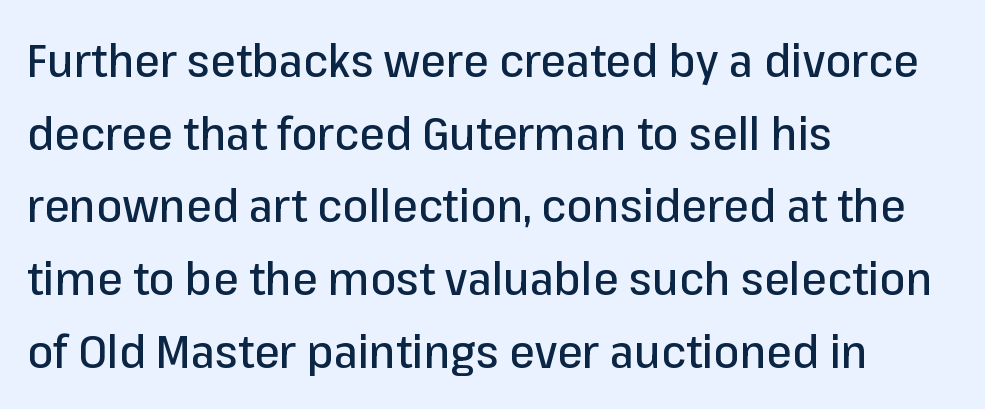
{"serif": "no", "italic": "no", "width": "normal", "stroke_contrast": "low", "x_height": "medium", "monospaced": "no", "underline": "no", "align": "left", "line_spacing": "normal", "line_spacing_ratio": 1.58, "letter_spacing": "normal", "letter_spacing_em": 0.0, "glyph_px": 46}
